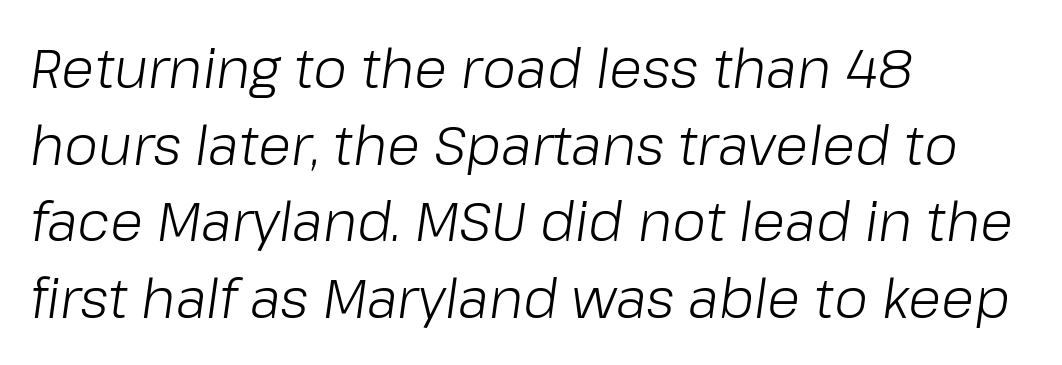
{"italic": "yes", "lean": "right", "slant_degrees": 8, "bold": "no", "weight": "light", "width": "normal", "stroke_contrast": "low", "x_height": "medium", "monospaced": "no", "underline": "no", "align": "left", "line_spacing": "normal", "line_spacing_ratio": 1.42, "letter_spacing": "normal", "letter_spacing_em": 0.0, "glyph_px": 54}
